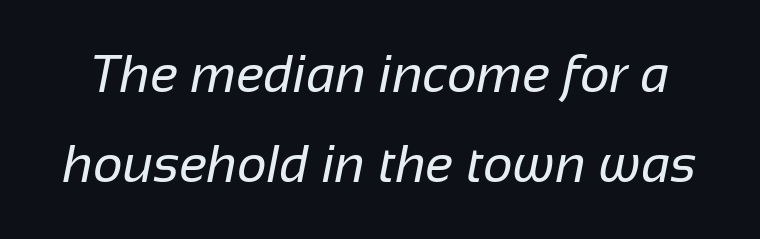
Default kerning and tracking; the words read as compact shapes. This sample has the flowing, uneven cadence of proportional lettering. In terms of letterform style, serifs are entirely absent. Underlining? Definitely not there. Vertical stems look standard width or narrower in stroke.
